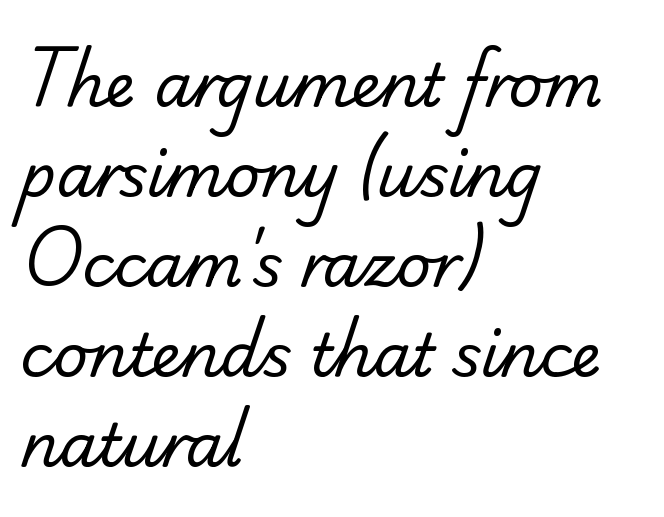
Q: Is the text bold? A: No.
Q: Is the typeface a serif or a sans-serif typeface? A: Sans-serif.
Q: Is the text underlined? A: No.
Q: How is the paragraph aligned? A: Left-aligned.
Q: Is the spacing between letters normal or unusually wide? A: Normal.
Q: Is the spacing between lines tight, normal or loose? A: Normal.
Q: Width (condensed, normal, or wide)? A: Normal.
Q: Stroke contrast? A: Low.
Q: x-height? A: Small.
Q: Monospaced? A: No.
